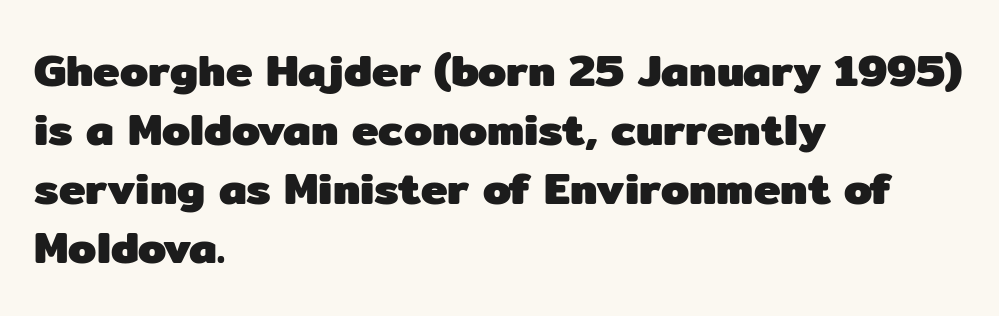
Horizontal alignment here is leftward, the default for most running prose. The passage shown is emphatically bold. This is sans-serif lettering, the kind often seen on screens and signage. Is this a fixed-width face? No — the glyphs have proportional, varying widths. How are the letters spaced? Ordinarily, with no added tracking.
